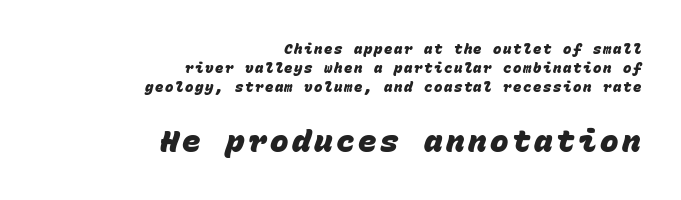
Q: Is the text bold? A: Yes.
Q: Is the typeface a serif or a sans-serif typeface? A: Sans-serif.
Q: Is the text underlined? A: No.
Q: How is the paragraph aligned? A: Right-aligned.
Q: Is the spacing between lines tight, normal or loose? A: Normal.
Q: Which block of text is set in a larger size, the first (top) or the second (bottom)? A: The second (bottom) one.
Q: Width (condensed, normal, or wide)? A: Normal.
Q: Stroke contrast? A: Low.
Q: x-height? A: Large.
Q: Monospaced? A: Yes.
